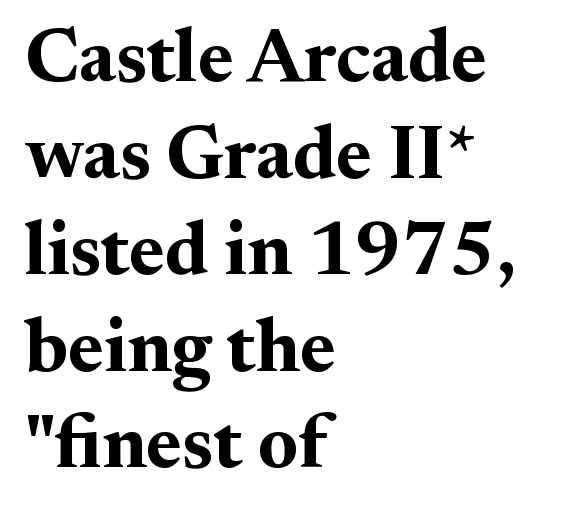
{"serif": "yes", "italic": "no", "bold": "yes", "weight": "bold", "width": "normal", "stroke_contrast": "medium", "x_height": "small", "monospaced": "no", "underline": "no", "align": "left", "line_spacing": "normal", "line_spacing_ratio": 1.27, "letter_spacing": "normal", "letter_spacing_em": 0.0, "glyph_px": 76}
